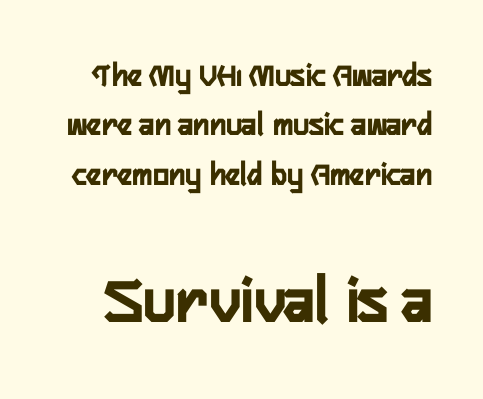
{"serif": "no", "italic": "no", "bold": "yes", "weight": "semibold", "width": "condensed", "stroke_contrast": "low", "x_height": "medium", "monospaced": "no", "underline": "no", "line_spacing": "normal", "line_spacing_ratio": 1.45, "letter_spacing": "normal", "letter_spacing_em": 0.0, "larger_block": "second", "size_ratio": 2.0, "glyph_px": 68}
